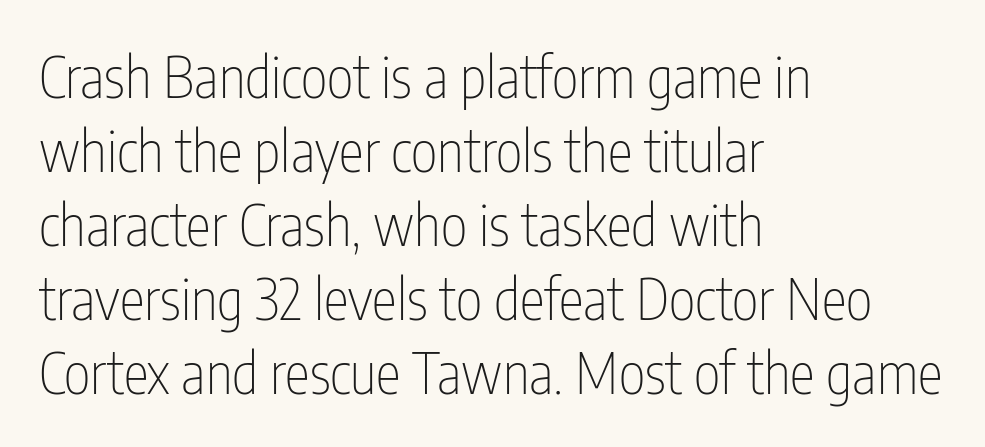
What kind of face is this? One without serifs — a sans. Looks like regular typesetting: each glyph gets only the width it needs. No extra tracking has been applied to these lines. Check the space under the baseline: it is left empty.
